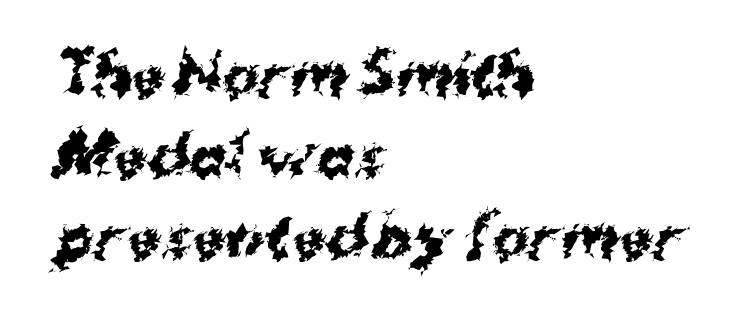
{"serif": "no", "bold": "yes", "weight": "bold", "width": "normal", "stroke_contrast": "medium", "x_height": "medium", "monospaced": "no", "underline": "no", "align": "left", "line_spacing": "normal", "line_spacing_ratio": 1.47, "letter_spacing": "normal", "letter_spacing_em": 0.0, "glyph_px": 55}
